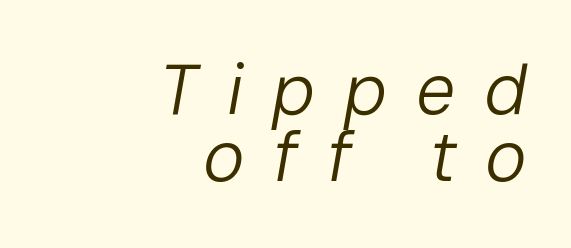
Q: Is the text bold? A: No.
Q: Is the text italic (slanted)? A: Yes, it leans right by about 10 degrees.
Q: Is the text underlined? A: No.
Q: How is the paragraph aligned? A: Right-aligned.
Q: Is the spacing between letters normal or unusually wide? A: Unusually wide.
Q: Is the spacing between lines tight, normal or loose? A: Tight.
Q: Width (condensed, normal, or wide)? A: Normal.
Q: Stroke contrast? A: Low.
Q: x-height? A: Medium.
Q: Monospaced? A: No.
